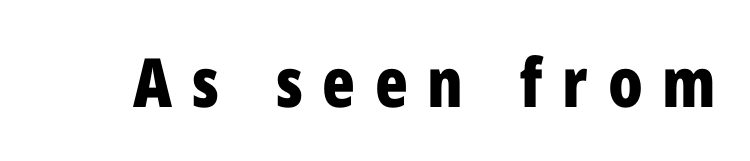
The strip under each line holds only bare page. Is the type bold? Yes — the strokes are clearly thick and heavy. The horizontal fit of the characters is loose and conspicuously gappy. Italic: no, the glyphs are upright roman. The rendering uses natural spacing where letterforms have individual widths. This sample uses a sans-serif face.
